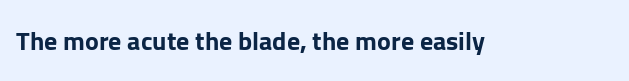
The image shows 26 px bold type, upright; set normal letter spacing, not underlined.
